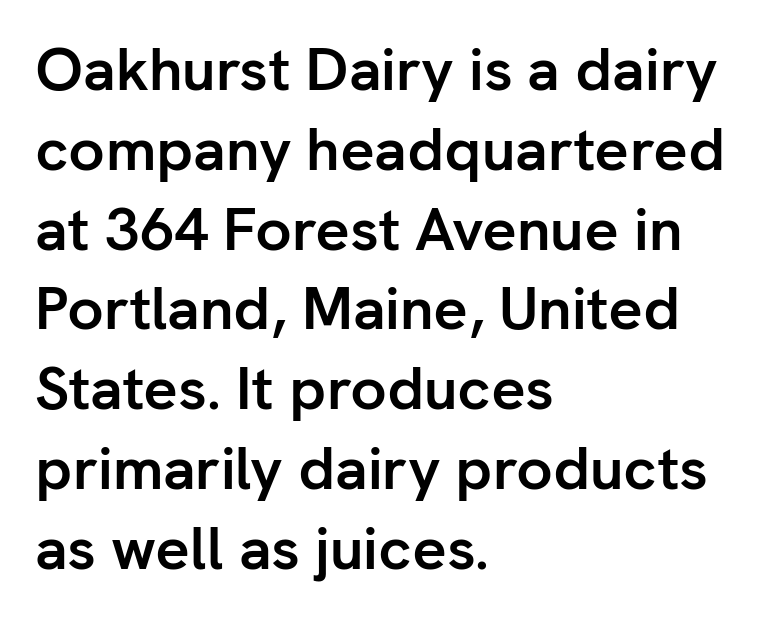
Q: Is the text bold? A: Yes.
Q: Is the text italic (slanted)? A: No, it is upright.
Q: Is the typeface a serif or a sans-serif typeface? A: Sans-serif.
Q: Is the text underlined? A: No.
Q: How is the paragraph aligned? A: Left-aligned.
Q: Is the spacing between letters normal or unusually wide? A: Normal.
Q: Is the spacing between lines tight, normal or loose? A: Normal.
Q: Width (condensed, normal, or wide)? A: Normal.
Q: Stroke contrast? A: Low.
Q: x-height? A: Medium.
Q: Monospaced? A: No.
